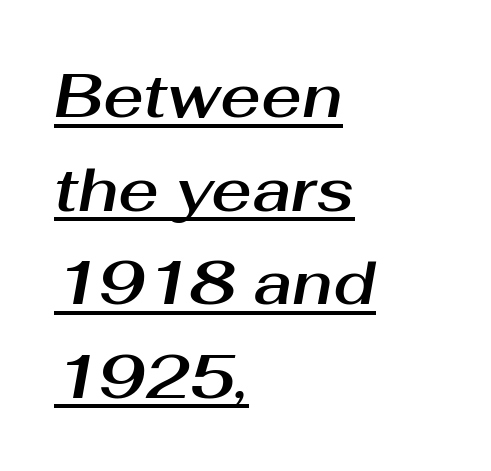
{"italic": "yes", "lean": "right", "slant_degrees": 10, "width": "normal", "stroke_contrast": "medium", "x_height": "medium", "monospaced": "no", "underline": "yes", "align": "left", "line_spacing": "normal", "line_spacing_ratio": 1.51, "letter_spacing": "normal", "letter_spacing_em": 0.0, "glyph_px": 62}
